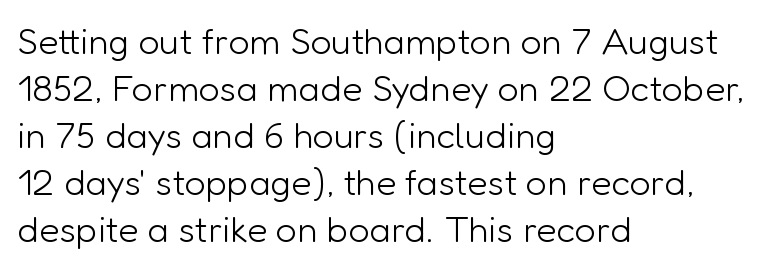
The image shows 37 px light sans-serif type, upright; set left-aligned, normal line spacing (1.27x), normal letter spacing, not underlined; low stroke contrast and a medium x-height.
